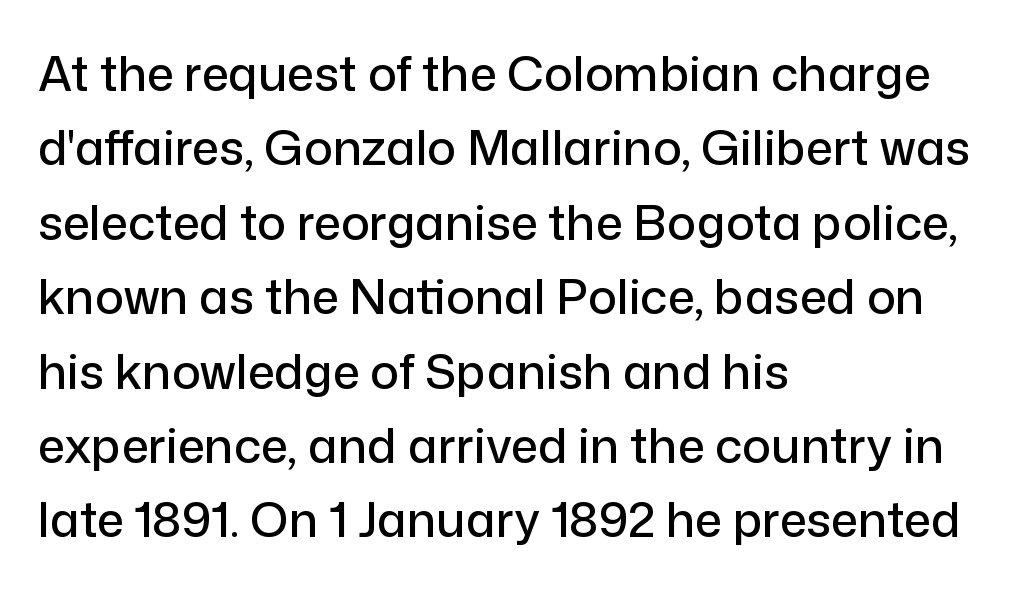
Q: Is the text italic (slanted)? A: No, it is upright.
Q: Is the typeface a serif or a sans-serif typeface? A: Sans-serif.
Q: Is the text underlined? A: No.
Q: How is the paragraph aligned? A: Left-aligned.
Q: Is the spacing between letters normal or unusually wide? A: Normal.
Q: Is the spacing between lines tight, normal or loose? A: Normal.
Q: Width (condensed, normal, or wide)? A: Normal.
Q: Stroke contrast? A: Low.
Q: x-height? A: Medium.
Q: Monospaced? A: No.
